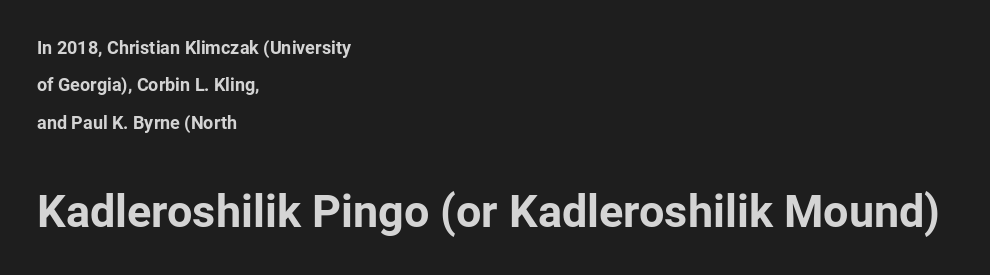
The space directly below the letters is spotless. The tracking reads as untouched default to a designer's eye. Typographically, this falls in the sans-serif category. The face used here appears at its bigger size in the lower chunk. In terms of weight, the rendering is a true, heavy bold. Line spacing here is loose.
